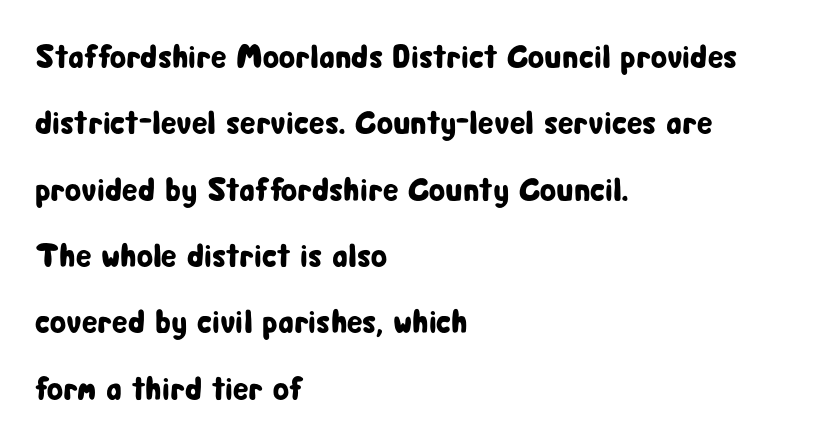
Q: Is the text italic (slanted)? A: No, it is upright.
Q: Is the typeface a serif or a sans-serif typeface? A: Sans-serif.
Q: Is the text underlined? A: No.
Q: How is the paragraph aligned? A: Left-aligned.
Q: Is the spacing between letters normal or unusually wide? A: Normal.
Q: Is the spacing between lines tight, normal or loose? A: Loose.
Q: Width (condensed, normal, or wide)? A: Condensed.
Q: Stroke contrast? A: Low.
Q: x-height? A: Medium.
Q: Monospaced? A: No.
